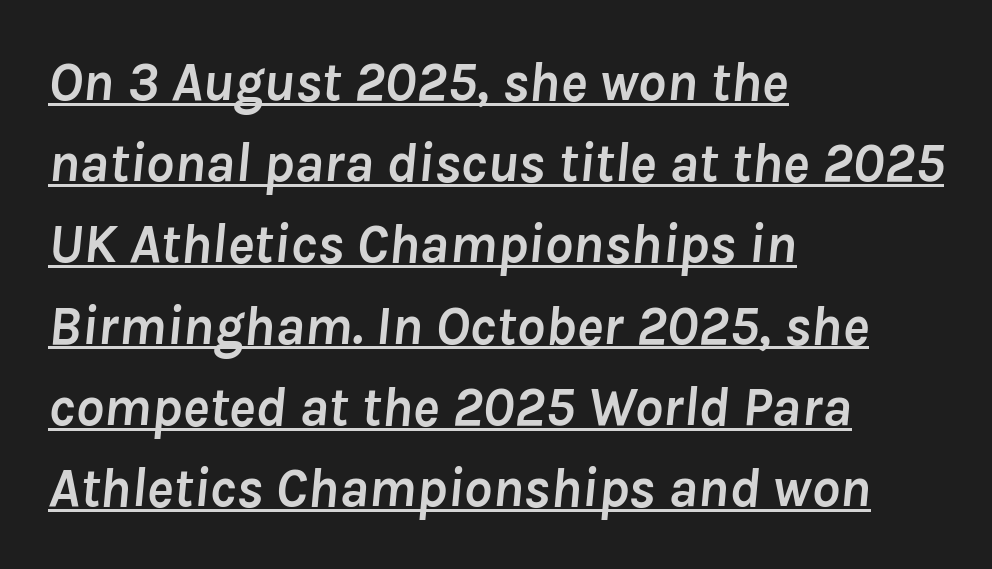
Heavy, bold letterforms. A typesetter would mark this as italic. Horizontal alignment here is leftward, the default for most running prose. The passage shown is underscored from start to finish.
